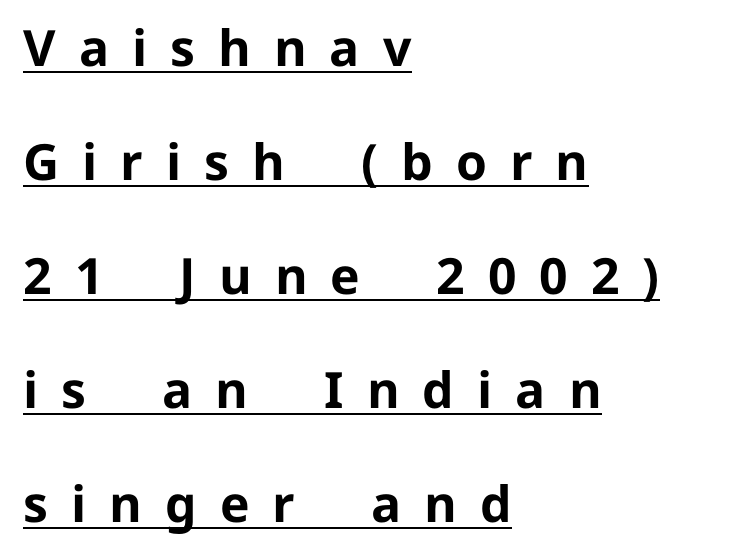
The image shows 50 px bold sans-serif type, upright; set left-aligned, loose line spacing (2.28x), unusually wide letter spacing (+0.46 em), underlined; low stroke contrast and a medium x-height.
